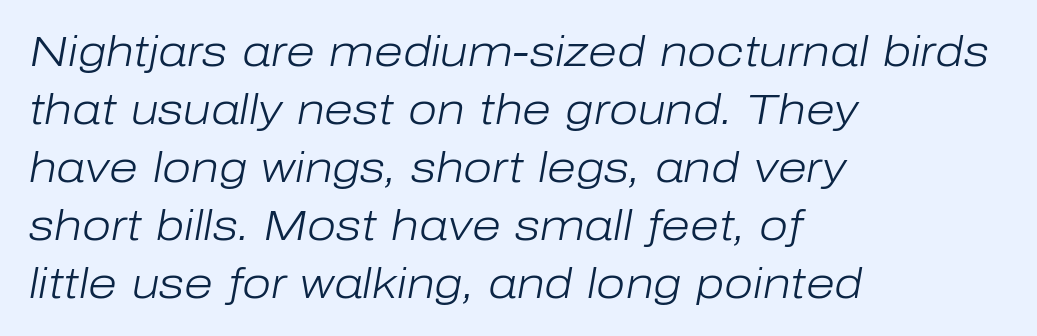
Horizontal bands of white between lines are of average thickness. Proportional: the letters do not fall into vertical columns. The weight would be labelled regular, book, light, or lighter still. The words here are not underlined.
